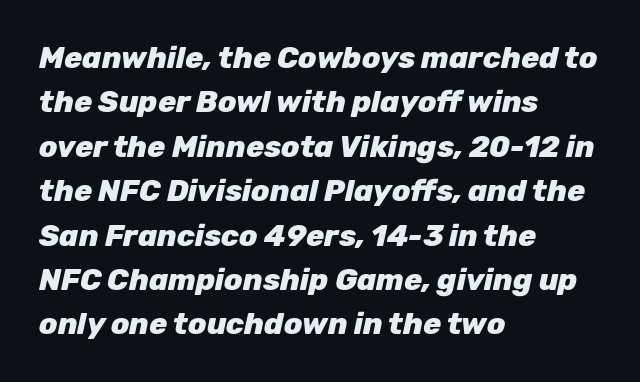
Q: Is the text bold? A: Yes.
Q: Is the text italic (slanted)? A: Yes, it leans right by about 12 degrees.
Q: Is the text underlined? A: No.
Q: How is the paragraph aligned? A: Left-aligned.
Q: Is the spacing between letters normal or unusually wide? A: Normal.
Q: Is the spacing between lines tight, normal or loose? A: Normal.
Q: Width (condensed, normal, or wide)? A: Normal.
Q: Stroke contrast? A: Low.
Q: x-height? A: Medium.
Q: Monospaced? A: No.
